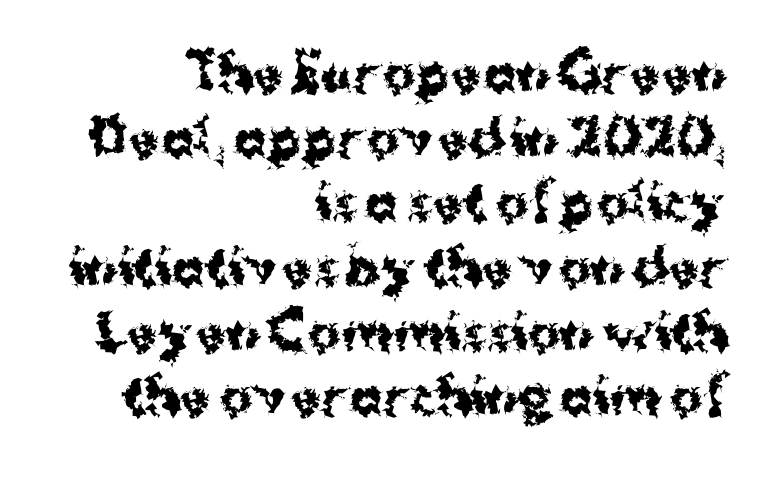
Q: Is the text bold? A: Yes.
Q: Is the text italic (slanted)? A: No, it is upright.
Q: Is the typeface a serif or a sans-serif typeface? A: Sans-serif.
Q: Is the text underlined? A: No.
Q: How is the paragraph aligned? A: Right-aligned.
Q: Is the spacing between letters normal or unusually wide? A: Normal.
Q: Is the spacing between lines tight, normal or loose? A: Normal.
Q: Width (condensed, normal, or wide)? A: Normal.
Q: Stroke contrast? A: Medium.
Q: x-height? A: Medium.
Q: Monospaced? A: No.
